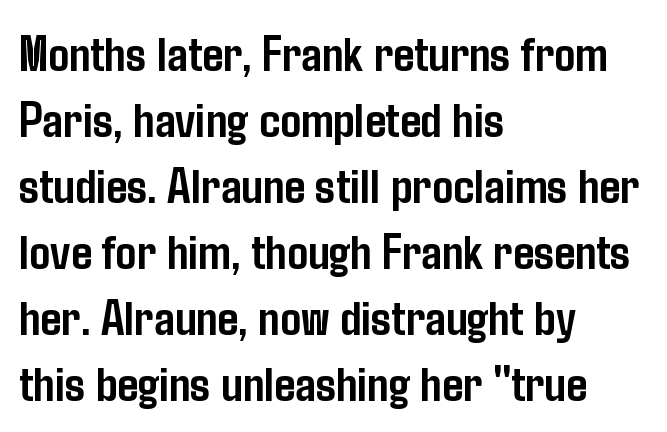
The paragraph has a hard left edge and a soft right edge. A typesetter would call this zero additional tracking. One glance says typical: line gaps are just what's usual. Unmarked baselines from the first word to the last.
